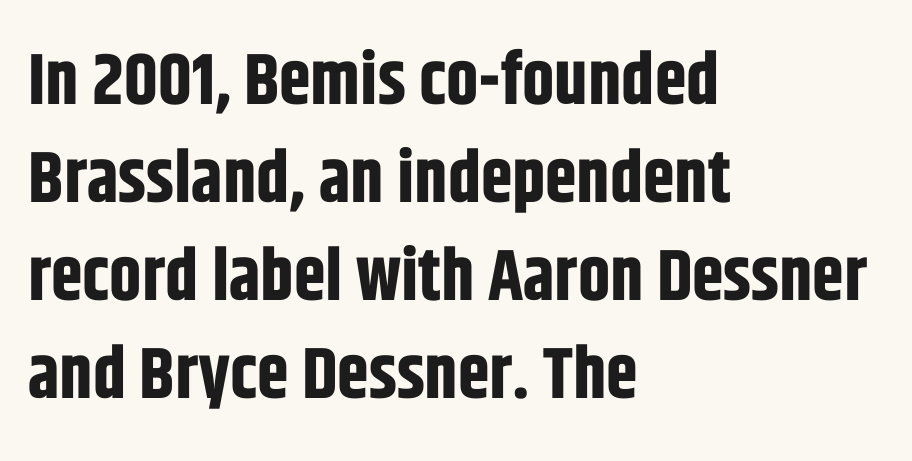
Q: Is the text bold? A: Yes.
Q: Is the text italic (slanted)? A: No, it is upright.
Q: Is the typeface a serif or a sans-serif typeface? A: Sans-serif.
Q: Is the text underlined? A: No.
Q: How is the paragraph aligned? A: Left-aligned.
Q: Is the spacing between letters normal or unusually wide? A: Normal.
Q: Is the spacing between lines tight, normal or loose? A: Normal.
Q: Width (condensed, normal, or wide)? A: Condensed.
Q: Stroke contrast? A: Low.
Q: x-height? A: Large.
Q: Monospaced? A: No.
